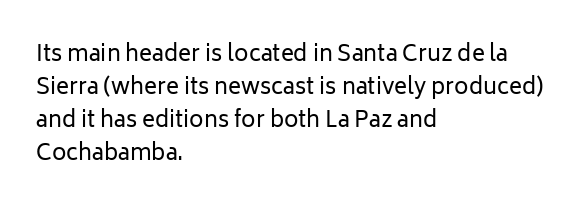
Q: Is the text bold? A: No.
Q: Is the text italic (slanted)? A: No, it is upright.
Q: Is the text underlined? A: No.
Q: How is the paragraph aligned? A: Left-aligned.
Q: Is the spacing between letters normal or unusually wide? A: Normal.
Q: Is the spacing between lines tight, normal or loose? A: Normal.
